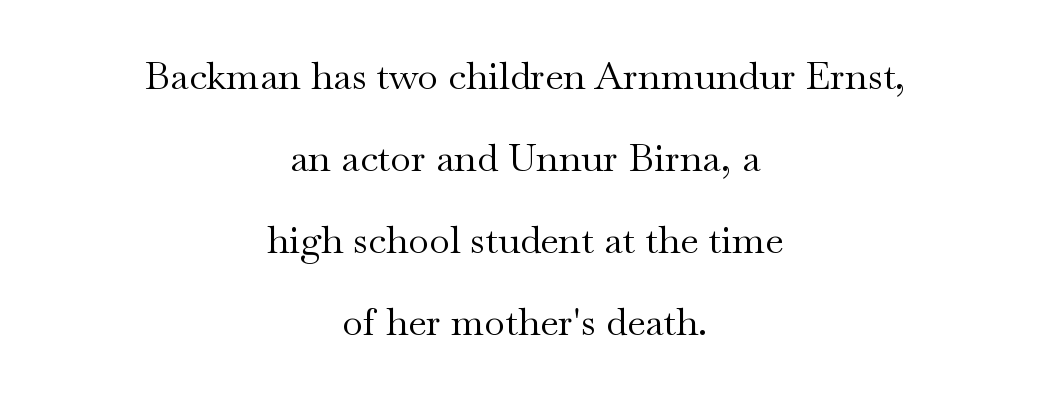
Q: Is the text bold? A: No.
Q: Is the text italic (slanted)? A: No, it is upright.
Q: Is the typeface a serif or a sans-serif typeface? A: Serif.
Q: Is the text underlined? A: No.
Q: How is the paragraph aligned? A: Centered.
Q: Is the spacing between letters normal or unusually wide? A: Normal.
Q: Is the spacing between lines tight, normal or loose? A: Loose.
Q: Width (condensed, normal, or wide)? A: Wide.
Q: Stroke contrast? A: Medium.
Q: x-height? A: Small.
Q: Monospaced? A: No.
